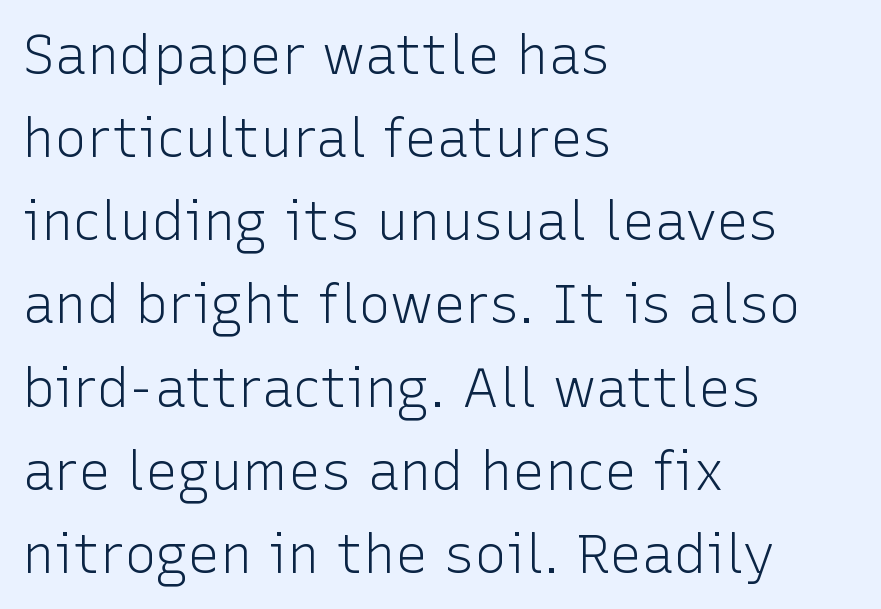
The image shows 54 px light sans-serif type, upright; set left-aligned, normal line spacing (1.54x), normal letter spacing, not underlined; low stroke contrast and a medium x-height.
